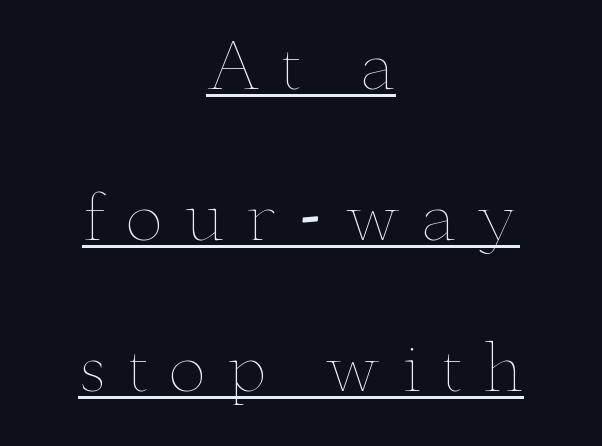
The image shows 64 px thin, wide type, upright; set centered, loose line spacing (2.36x), unusually wide letter spacing (+0.32 em), underlined; low stroke contrast and a small x-height.
